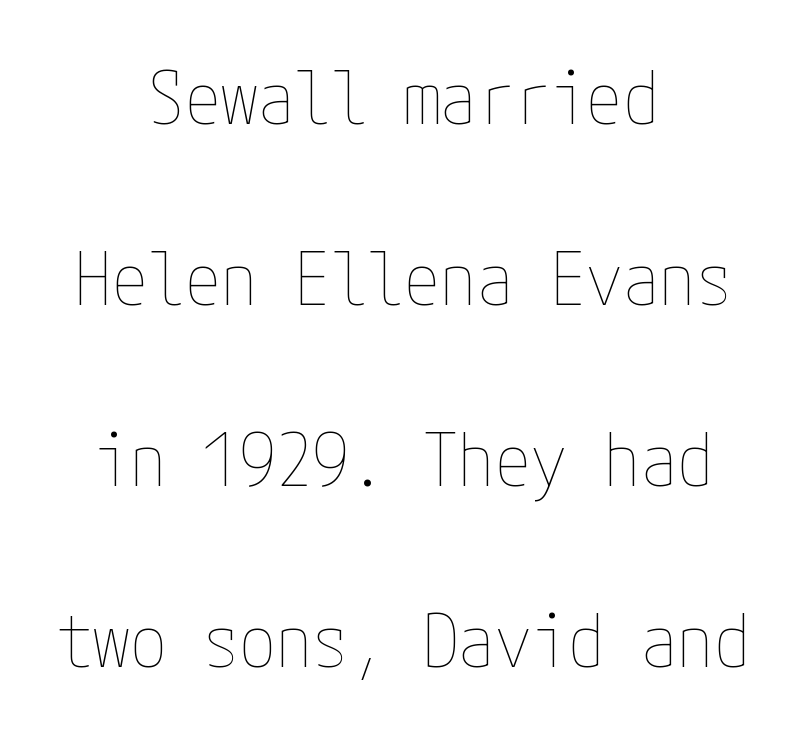
{"italic": "no", "bold": "no", "weight": "thin", "width": "condensed", "stroke_contrast": "low", "x_height": "medium", "underline": "no", "align": "center", "line_spacing": "loose", "line_spacing_ratio": 2.48, "letter_spacing": "normal", "letter_spacing_em": 0.0, "glyph_px": 73}
